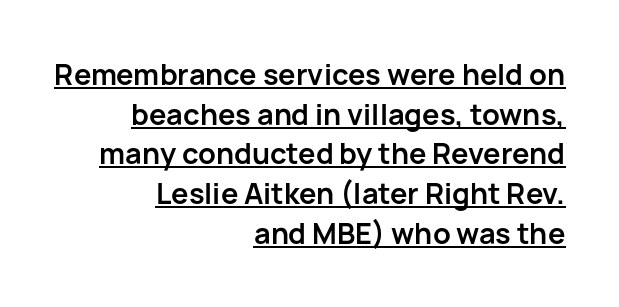
Q: Is the text bold? A: Yes.
Q: Is the text italic (slanted)? A: No, it is upright.
Q: Is the typeface a serif or a sans-serif typeface? A: Sans-serif.
Q: Is the text underlined? A: Yes.
Q: How is the paragraph aligned? A: Right-aligned.
Q: Is the spacing between letters normal or unusually wide? A: Normal.
Q: Is the spacing between lines tight, normal or loose? A: Normal.
Q: Width (condensed, normal, or wide)? A: Normal.
Q: Stroke contrast? A: Low.
Q: x-height? A: Medium.
Q: Monospaced? A: No.
